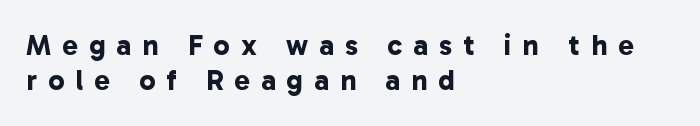
The image shows 29 px bold sans-serif type; set left-aligned, line spacing 1.21x, unusually wide letter spacing (+0.38 em), not underlined; low stroke contrast and a medium x-height.
